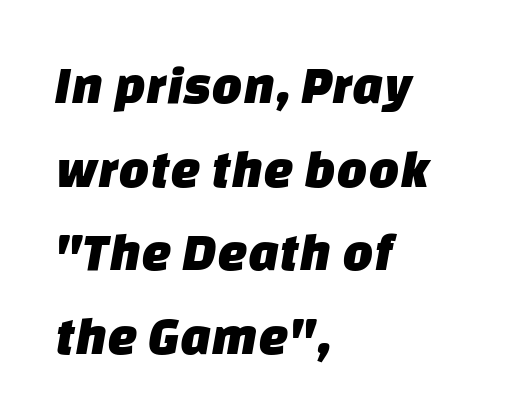
The text block is weighted toward the left margin, trailing off unevenly rightward. Looks like regular typesetting: each glyph gets only the width it needs. Words float on clear page, feet unadorned. Leading matches the norm, producing a regular column.
